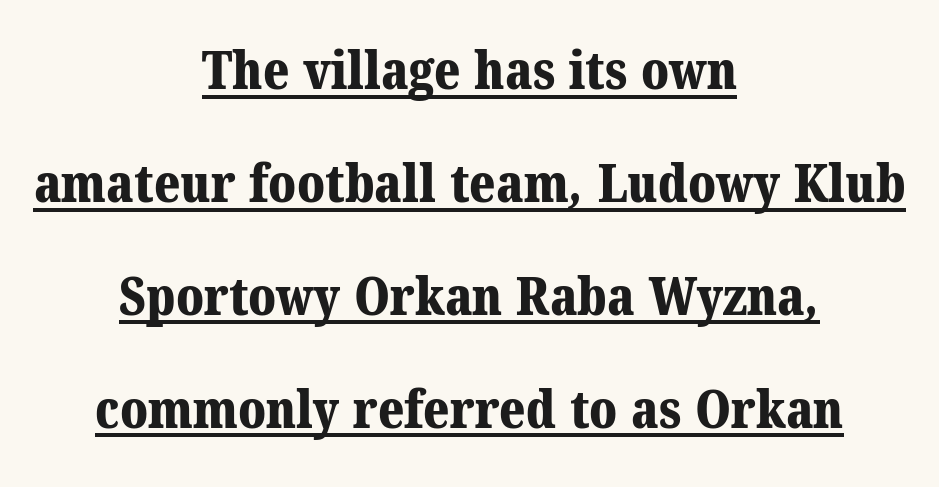
The image shows 53 px bold serif type; set centered, loose line spacing (2.13x), normal letter spacing, underlined; medium stroke contrast and a medium x-height.
